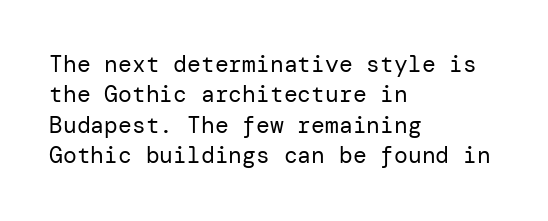
Q: Is the text bold? A: No.
Q: Is the text italic (slanted)? A: No, it is upright.
Q: Is the text underlined? A: No.
Q: How is the paragraph aligned? A: Left-aligned.
Q: Is the spacing between letters normal or unusually wide? A: Normal.
Q: Is the spacing between lines tight, normal or loose? A: Normal.
